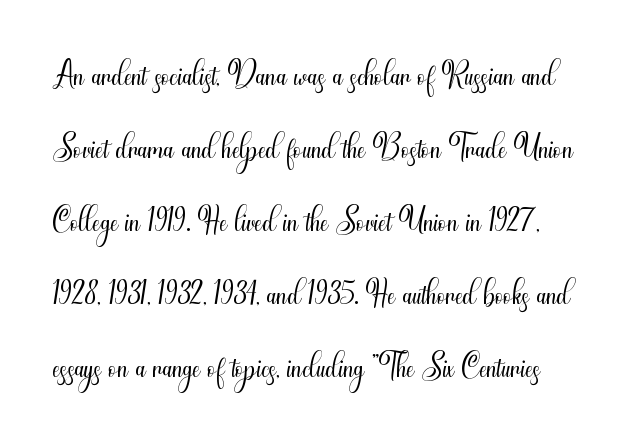
The image shows 48 px light, condensed sans-serif type; set normal line spacing (1.52x), normal letter spacing, not underlined; medium stroke contrast and a small x-height.
